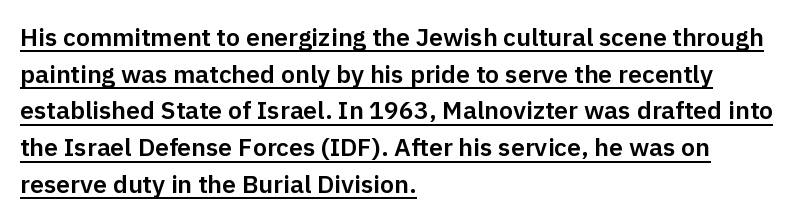
Q: Is the text italic (slanted)? A: No, it is upright.
Q: Is the text underlined? A: Yes.
Q: How is the paragraph aligned? A: Left-aligned.
Q: Is the spacing between letters normal or unusually wide? A: Normal.
Q: Is the spacing between lines tight, normal or loose? A: Normal.
